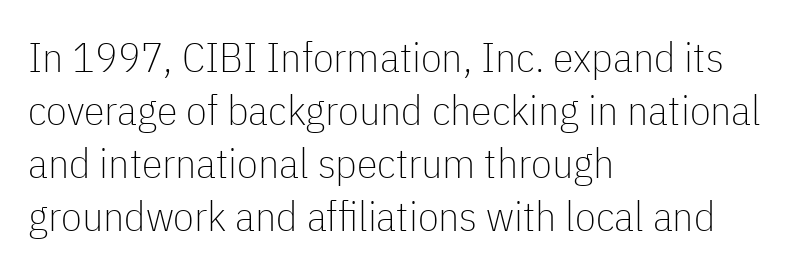
Q: Is the text bold? A: No.
Q: Is the text italic (slanted)? A: No, it is upright.
Q: Is the typeface a serif or a sans-serif typeface? A: Sans-serif.
Q: Is the text underlined? A: No.
Q: How is the paragraph aligned? A: Left-aligned.
Q: Is the spacing between letters normal or unusually wide? A: Normal.
Q: Is the spacing between lines tight, normal or loose? A: Normal.
Q: Width (condensed, normal, or wide)? A: Condensed.
Q: Stroke contrast? A: Low.
Q: x-height? A: Medium.
Q: Monospaced? A: No.
